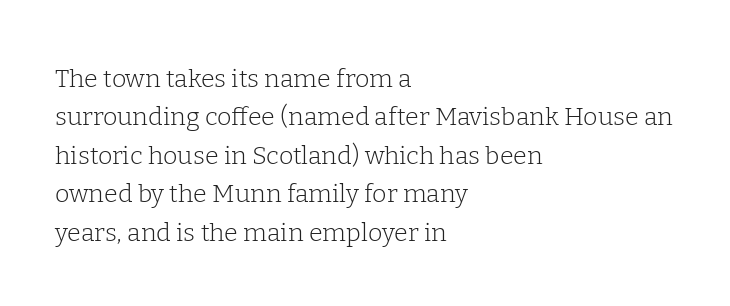
This sample uses an upright cut, with every glyph sitting square on the baseline. The string is rendered with underlining switched off. Tracking value appears to be zero — textbook default spacing. The lines in this sample share a left origin and differ only in where they stop. Vertical spacing — default.
